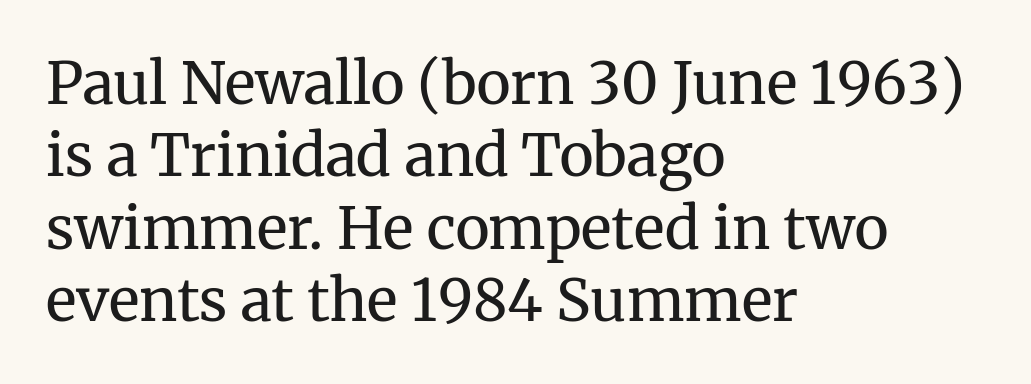
A typesetter would label this face a serif. Descender tails drop into unmarked territory. Successive baselines arrive at the customary interval. The line texture is even and compact thanks to regular tracking. Does the copy run flush right? No — it runs flush left. Style check: upright.
